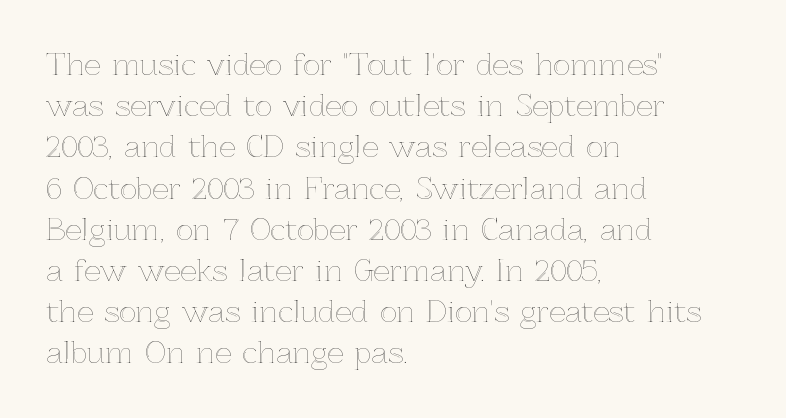
The image shows 29 px text type, upright; set left-aligned, normal line spacing (1.42x), normal letter spacing, not underlined; a medium x-height.
